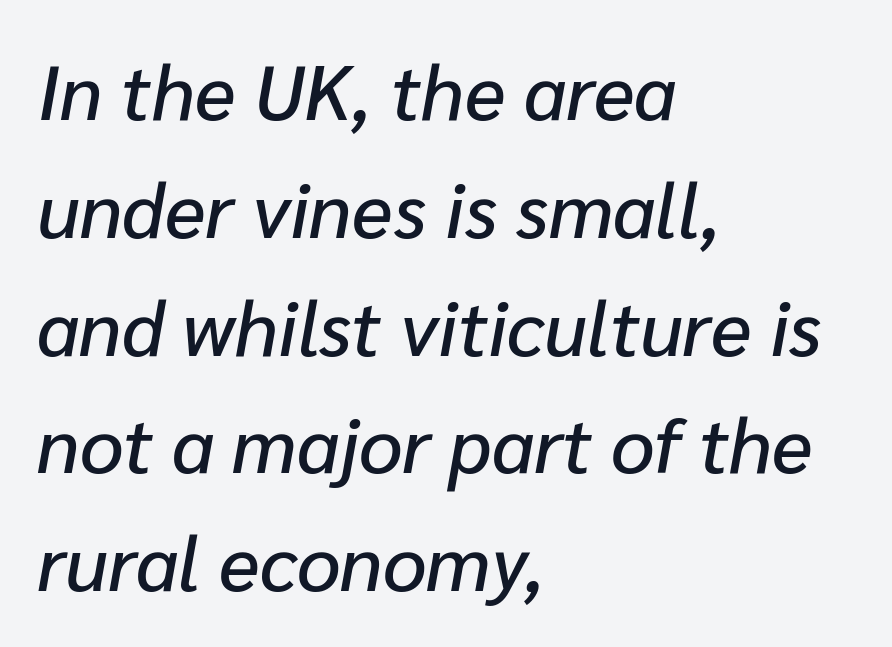
Q: Is the text italic (slanted)? A: Yes, it leans right by about 10 degrees.
Q: Is the text underlined? A: No.
Q: How is the paragraph aligned? A: Left-aligned.
Q: Is the spacing between letters normal or unusually wide? A: Normal.
Q: Is the spacing between lines tight, normal or loose? A: Normal.
Q: Width (condensed, normal, or wide)? A: Normal.
Q: Stroke contrast? A: Low.
Q: x-height? A: Medium.
Q: Monospaced? A: No.
